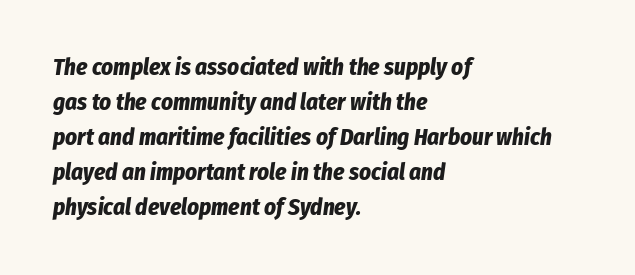
The image shows 23 px bold type, italic (leaning right); set left-aligned, normal line spacing (1.52x), normal letter spacing, not underlined.
